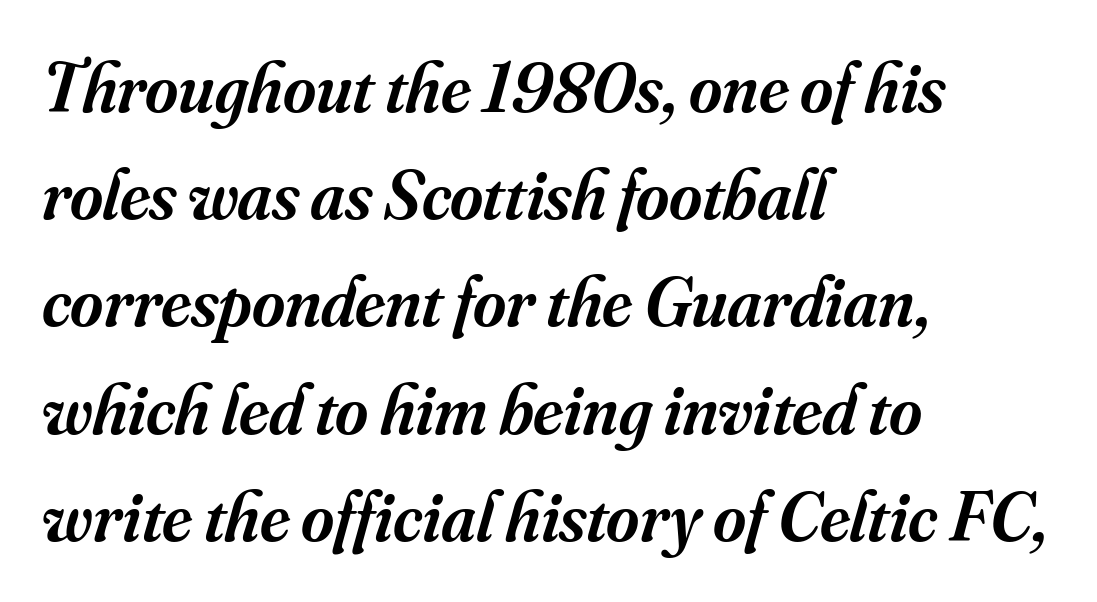
The image shows 71 px semibold serif type, italic (leaning right); set left-aligned, normal line spacing (1.51x), normal letter spacing, not underlined; medium stroke contrast and a small x-height.
